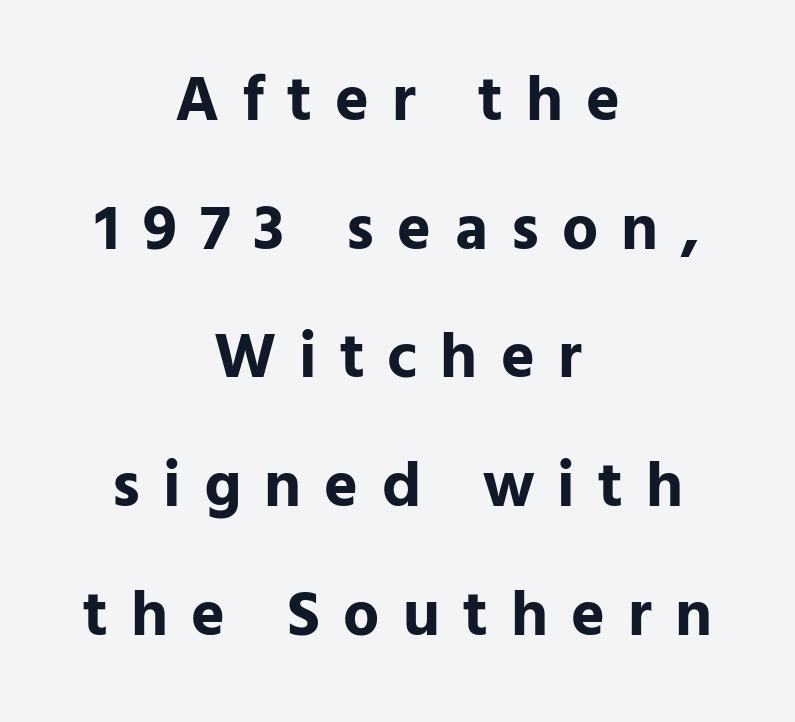
{"serif": "no", "italic": "no", "bold": "yes", "weight": "bold", "width": "normal", "stroke_contrast": "low", "x_height": "medium", "monospaced": "no", "underline": "no", "align": "center", "line_spacing": "loose", "line_spacing_ratio": 2.01, "letter_spacing": "wide", "letter_spacing_em": 0.36, "glyph_px": 64}
